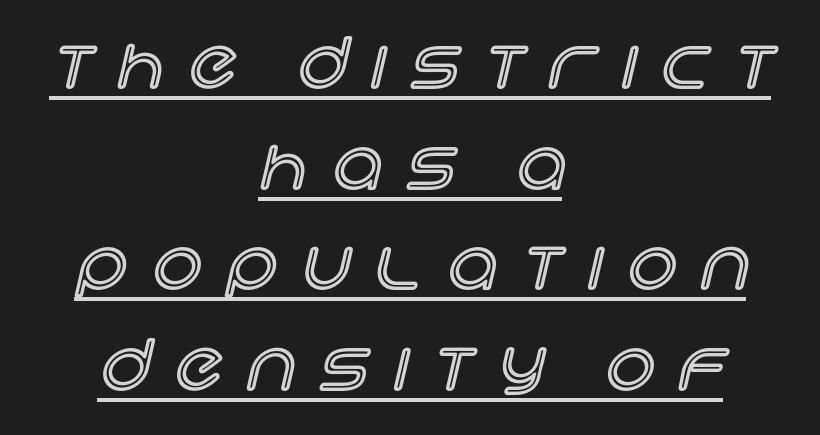
The image shows 68 px text type; set centered, normal line spacing (1.48x), unusually wide letter spacing (+0.38 em), underlined; a large x-height.
